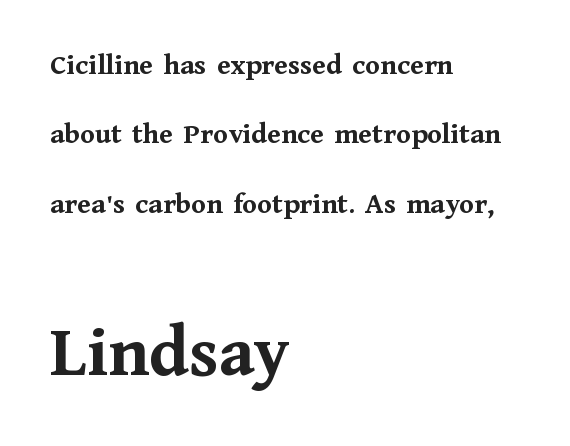
Caption: upper text group reduced, lower text group enlarged. The area under the type is left untouched. The face used here is proportionally spaced, like ordinary book or web type. Posture: upright roman. Set as a true bold cut, around the 700 mark. Inter-character spacing is left at the font's built-in metrics.
